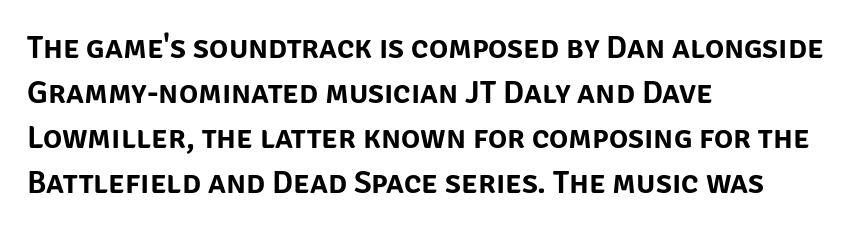
The image shows 32 px sans-serif type, upright; set left-aligned, normal line spacing (1.41x), normal letter spacing, not underlined; low stroke contrast and a large x-height.
